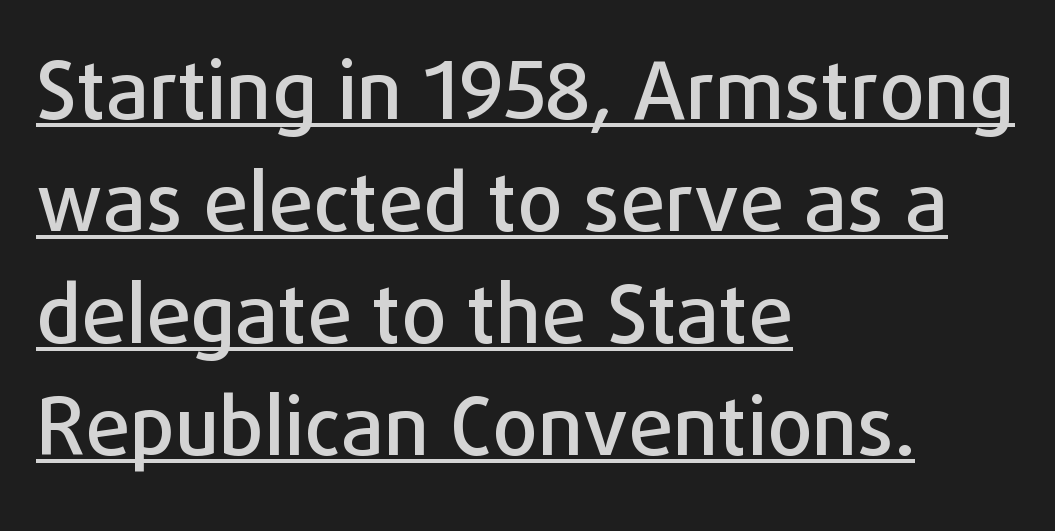
These lines sit exactly where default settings would place them. Between one letter and the next there's only the usual sliver of space. The words here are underlined. The passage shown is typed in a proportional face where columns would drift. Does the type have serifs? No, each stem ends abruptly. Visually the block forms a straight wall on the left and a jagged coastline on the right.
